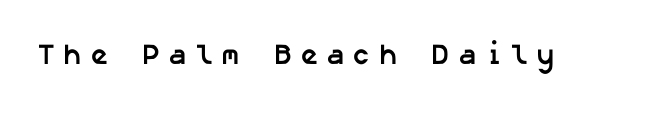
{"serif": "no", "bold": "yes", "weight": "semibold", "width": "normal", "stroke_contrast": "low", "x_height": "medium", "underline": "no", "letter_spacing": "wide", "letter_spacing_em": 0.24, "glyph_px": 29}
